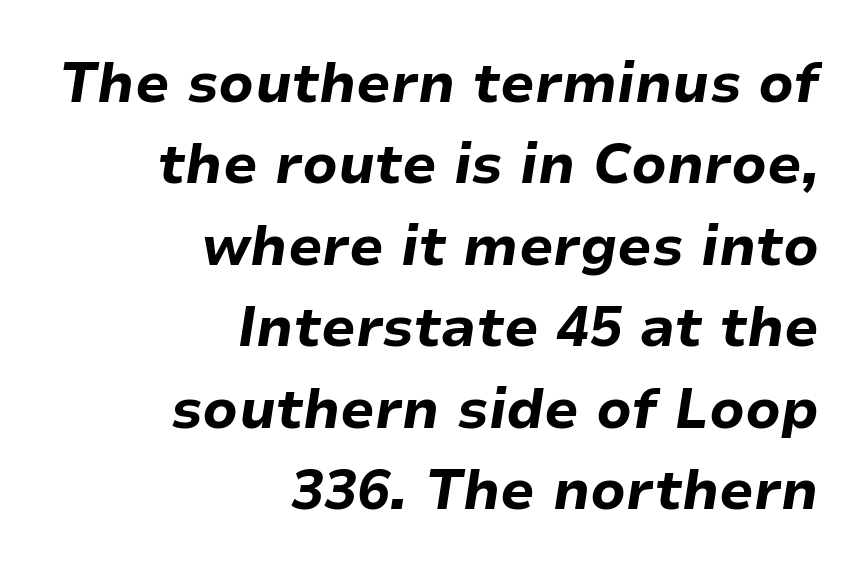
Descenders are the only things crossing below the line. Would a proofreader flag this as italicized? Yes. The passage shown is emphatically bold. This rendering uses right alignment, leaving the left contour irregular.
